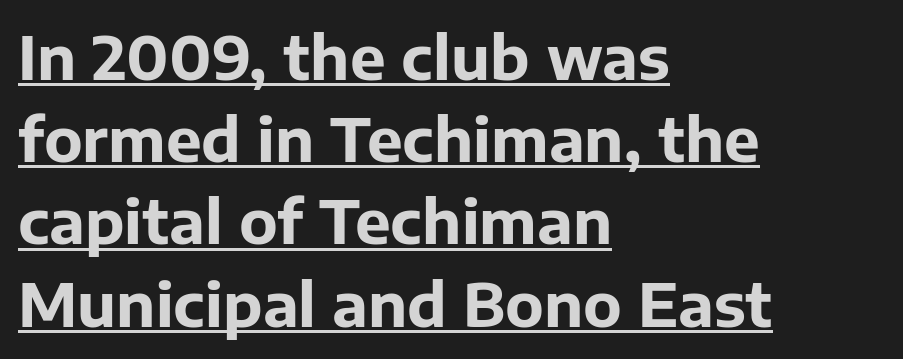
Q: Is the text bold? A: Yes.
Q: Is the text italic (slanted)? A: No, it is upright.
Q: Is the typeface a serif or a sans-serif typeface? A: Sans-serif.
Q: Is the text underlined? A: Yes.
Q: How is the paragraph aligned? A: Left-aligned.
Q: Is the spacing between letters normal or unusually wide? A: Normal.
Q: Is the spacing between lines tight, normal or loose? A: Normal.
Q: Width (condensed, normal, or wide)? A: Normal.
Q: Stroke contrast? A: Low.
Q: x-height? A: Medium.
Q: Monospaced? A: No.
